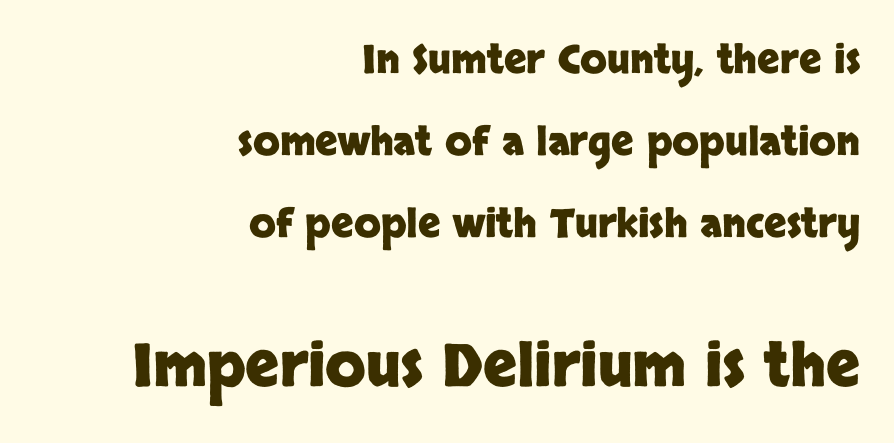
{"serif": "no", "italic": "no", "bold": "yes", "weight": "heavy", "width": "normal", "stroke_contrast": "low", "x_height": "large", "monospaced": "no", "underline": "no", "align": "right", "line_spacing": "loose", "line_spacing_ratio": 2.1, "letter_spacing": "normal", "letter_spacing_em": 0.0, "larger_block": "second", "size_ratio": 1.51, "glyph_px": 59}
